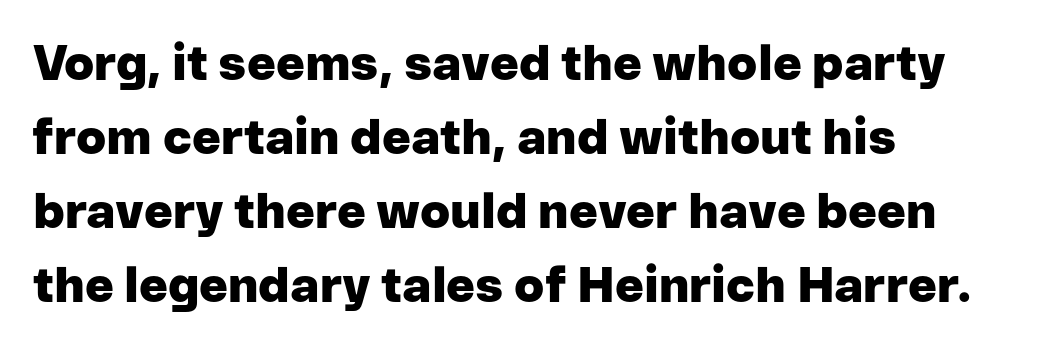
Q: Is the text bold? A: Yes.
Q: Is the text italic (slanted)? A: No, it is upright.
Q: Is the typeface a serif or a sans-serif typeface? A: Sans-serif.
Q: Is the text underlined? A: No.
Q: How is the paragraph aligned? A: Left-aligned.
Q: Is the spacing between letters normal or unusually wide? A: Normal.
Q: Is the spacing between lines tight, normal or loose? A: Normal.
Q: Width (condensed, normal, or wide)? A: Normal.
Q: Stroke contrast? A: Low.
Q: x-height? A: Medium.
Q: Monospaced? A: No.
